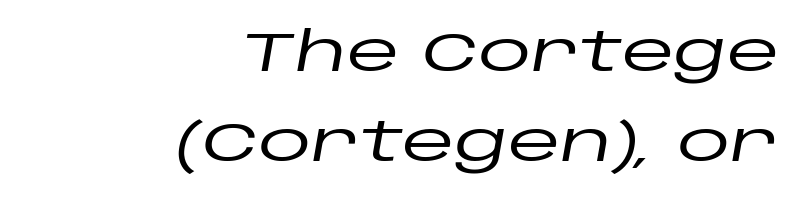
The image shows 54 px wide type, italic (leaning right); set right-aligned, normal line spacing (1.67x), normal letter spacing, not underlined; low stroke contrast and a large x-height.
